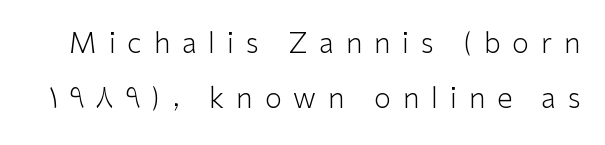
Spacing between characters has been opened up far beyond the box default. The letters advance in unequal steps, a hallmark of proportional type. Line spacing here is loose. No extra ink here — the face is not bold. Anything drawn beneath the words? Only blank space.
